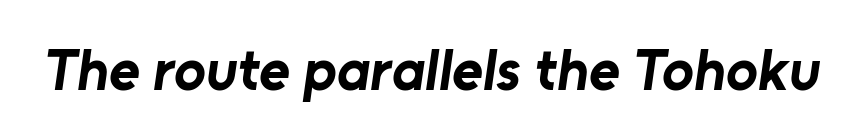
The image shows 59 px bold sans-serif type; set normal letter spacing, not underlined; low stroke contrast and a medium x-height.
